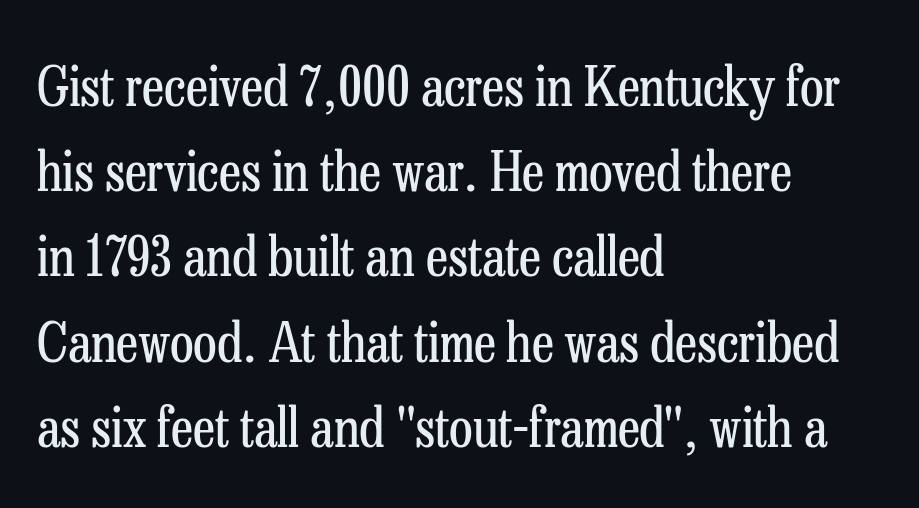
{"serif": "yes", "italic": "no", "bold": "no", "weight": "regular", "width": "condensed", "stroke_contrast": "low", "x_height": "medium", "monospaced": "no", "underline": "no", "align": "left", "line_spacing": "normal", "line_spacing_ratio": 1.55, "letter_spacing": "normal", "letter_spacing_em": 0.0, "glyph_px": 55}
